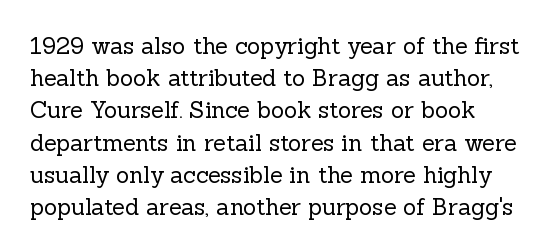
{"italic": "no", "bold": "no", "underline": "no", "align": "left", "line_spacing": "normal", "line_spacing_ratio": 1.4, "letter_spacing": "normal", "letter_spacing_em": 0.0, "glyph_px": 23}
